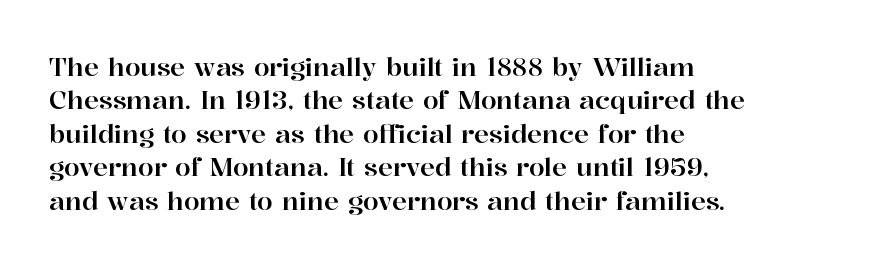
{"italic": "no", "underline": "no", "align": "left", "line_spacing": "normal", "line_spacing_ratio": 1.34, "letter_spacing": "normal", "letter_spacing_em": 0.0, "glyph_px": 25}
